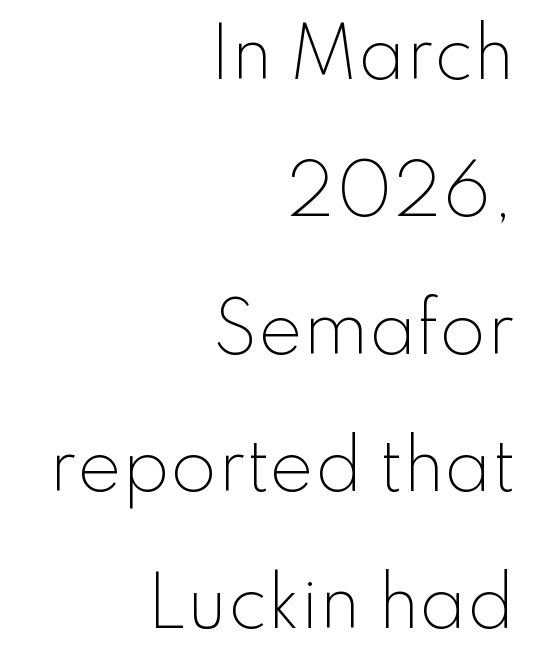
Regarding leading, the lines here are spaced well apart. The cut favours lightness, reaching ordinary text weight at its darkest. The lettering stays uniformly vertical, giving the passage a roman look. Observe the ordinary spacing: letters are neighbours, not strangers. The letters advance in unequal steps, a hallmark of proportional type.
